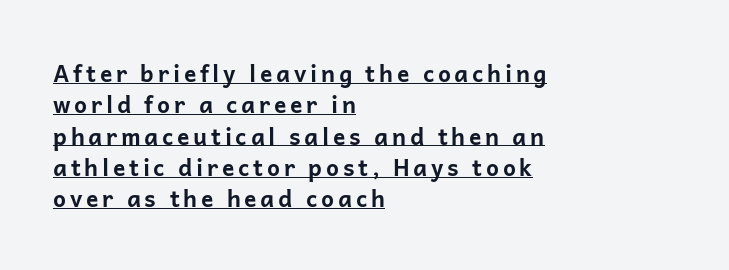
Q: Is the text bold? A: Yes.
Q: Is the text italic (slanted)? A: No, it is upright.
Q: Is the text underlined? A: Yes.
Q: How is the paragraph aligned? A: Left-aligned.
Q: Is the spacing between lines tight, normal or loose? A: Normal.
